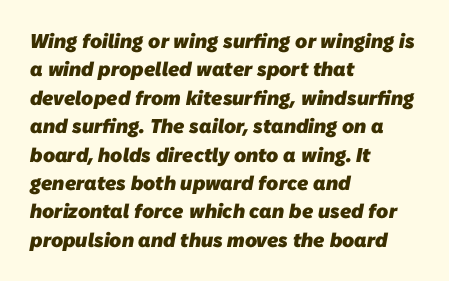
No extra tracking has been applied to these lines. Reading down the block, your eye returns to a fixed left position each line. Whoever set this chose a conventional vertical rhythm. Emphasis by weight is at full strength: bold.
